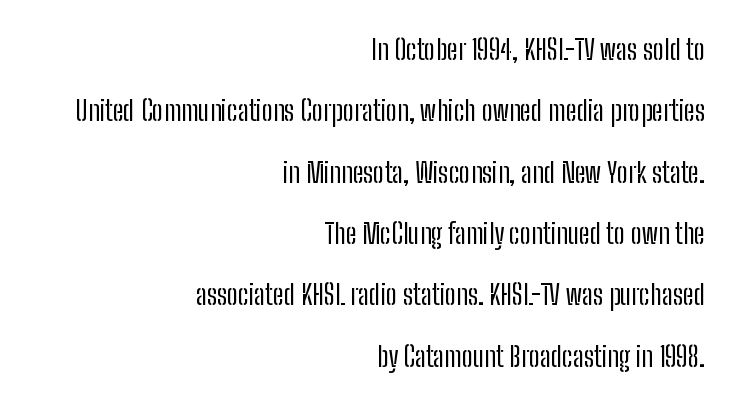
Quick note: not italic, upright. This is not heavy type; no bold has been used. Students, observe: this is what heavily led, spacious text looks like. Beneath every word, the page is bare.
